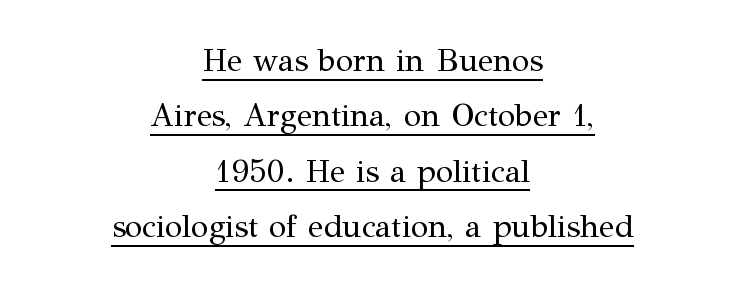
{"serif": "yes", "italic": "no", "bold": "no", "weight": "regular", "width": "normal", "stroke_contrast": "medium", "x_height": "medium", "monospaced": "no", "underline": "yes", "align": "center", "line_spacing_ratio": 1.73, "letter_spacing": "normal", "letter_spacing_em": 0.0, "glyph_px": 32}
